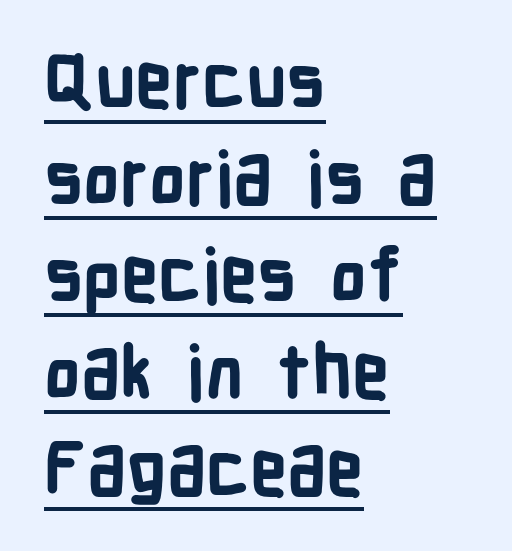
The image shows 74 px bold, condensed sans-serif type, upright; set left-aligned, normal line spacing (1.31x), normal letter spacing, underlined; low stroke contrast and a medium x-height.
